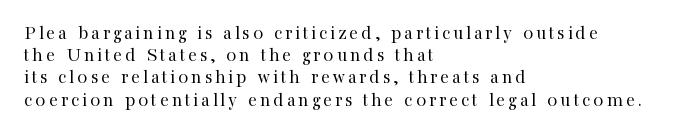
Q: Is the text bold? A: No.
Q: Is the text italic (slanted)? A: No, it is upright.
Q: Is the text underlined? A: No.
Q: How is the paragraph aligned? A: Left-aligned.
Q: Is the spacing between lines tight, normal or loose? A: Tight.
